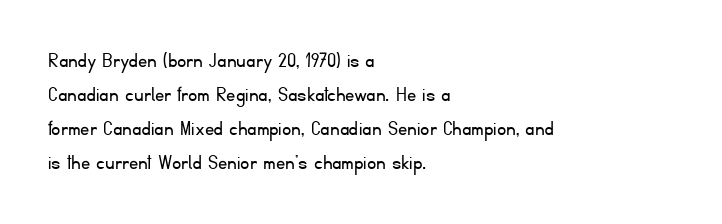
The type sits square on the baseline with zero lean. Stem width sits at or under what a default text font uses. Horizontally, the lines are justified to the leading edge only. This sample keeps an unexceptional amount of space between lines. The space beneath each line is pristine and unruled. There is no visible air inserted between adjacent glyphs.
